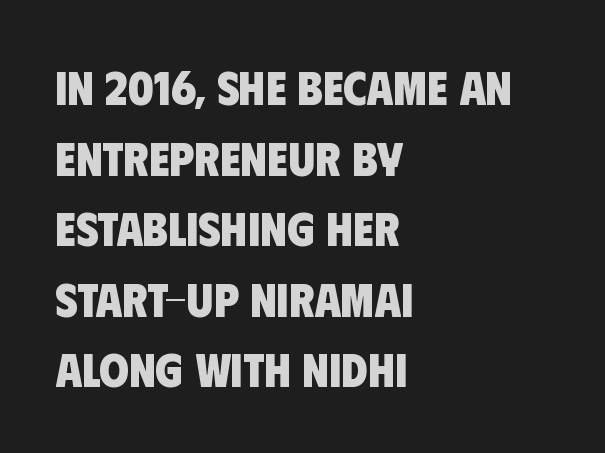
Each letter's strokes conclude bluntly, with no projecting serifs. Typographic density is high because the face is bold. Just letters on the line, the space beneath them empty. The letterforms sit shoulder to shoulder at normal distance.
